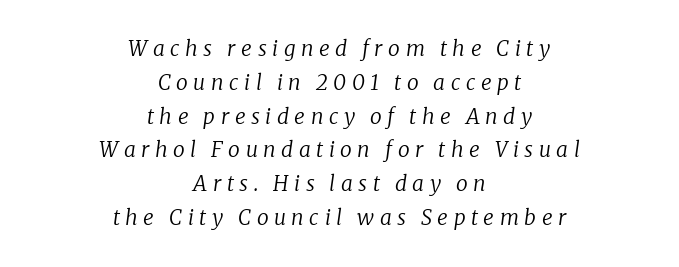
{"italic": "yes", "lean": "right", "slant_degrees": 8, "bold": "no", "underline": "no", "align": "center", "line_spacing": "normal", "line_spacing_ratio": 1.61, "letter_spacing": "wide", "letter_spacing_em": 0.26, "glyph_px": 21}
